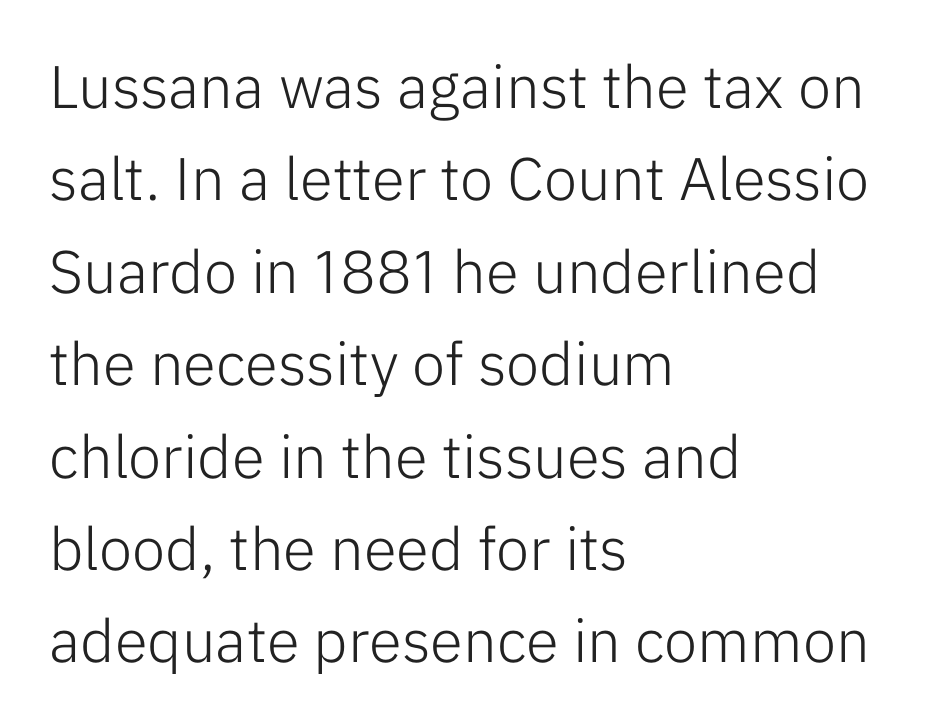
The image shows 60 px light sans-serif type, upright; set left-aligned, normal line spacing (1.54x), normal letter spacing, not underlined; low stroke contrast and a medium x-height.
